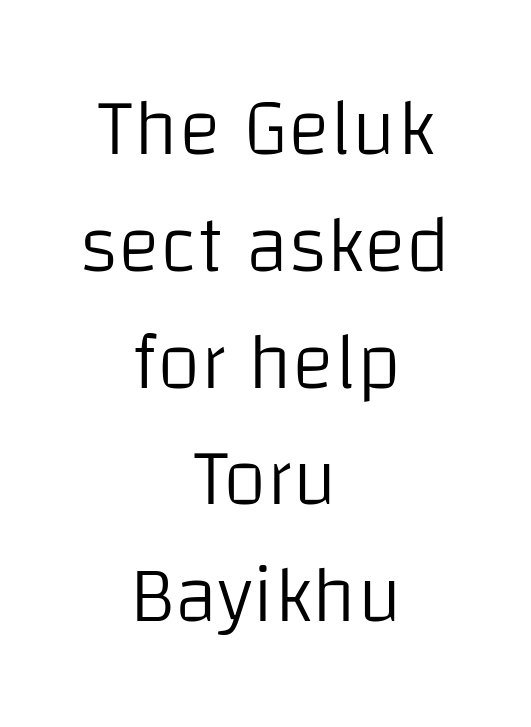
Ascenders rise straight up at ninety degrees. No heavy texture on the line: the type isn't bold. Do the characters align in a grid? No, the font is proportional. The letterforms sit shoulder to shoulder at normal distance.
